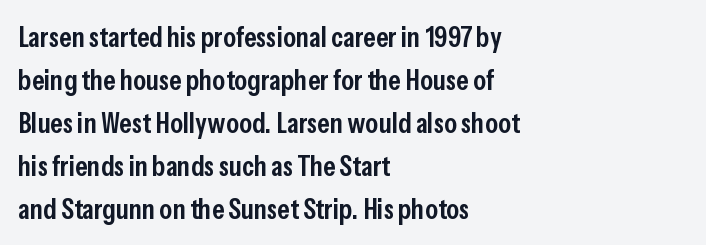
The image shows 29 px semibold, condensed sans-serif type, upright; set left-aligned, normal line spacing (1.48x), normal letter spacing, not underlined; low stroke contrast and a medium x-height.
